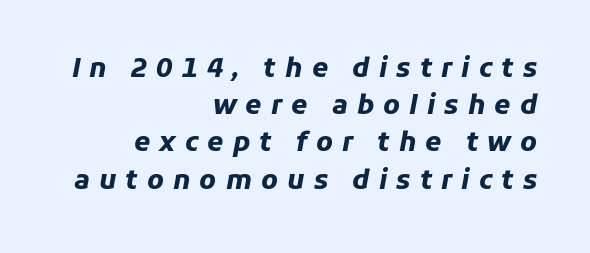
Q: Is the text bold? A: Yes.
Q: Is the text italic (slanted)? A: Yes, it leans right by about 11 degrees.
Q: Is the text underlined? A: No.
Q: How is the paragraph aligned? A: Right-aligned.
Q: Is the spacing between letters normal or unusually wide? A: Unusually wide.
Q: Is the spacing between lines tight, normal or loose? A: Normal.
